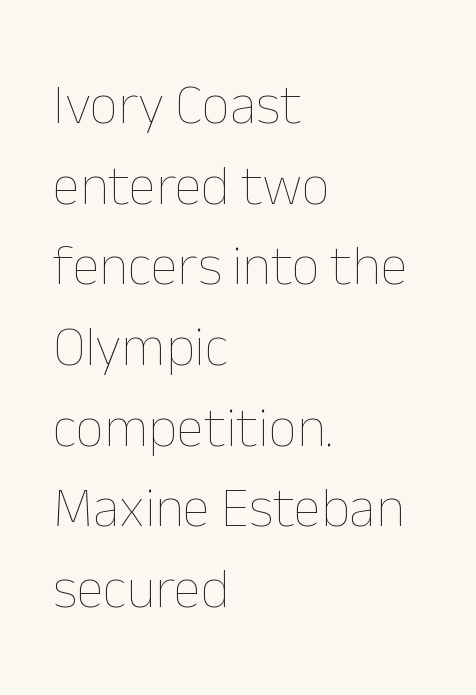
Rows of type keep a routine distance in the vertical direction. Characters follow at the spacing the type designer built in. No chunkiness to these letters — they're not bold. Do the characters align in a grid? No, the font is proportional. Visually the block forms a straight wall on the left and a jagged coastline on the right.
